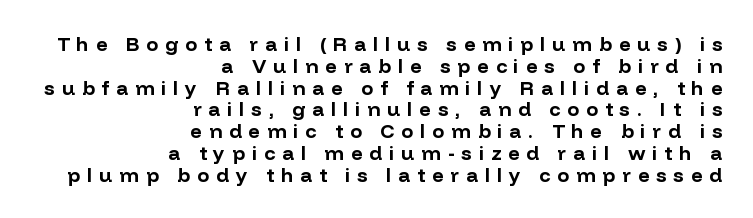
{"italic": "no", "bold": "yes", "underline": "no", "align": "right", "line_spacing": "tight", "line_spacing_ratio": 1.09, "letter_spacing": "wide", "letter_spacing_em": 0.35, "glyph_px": 20}
